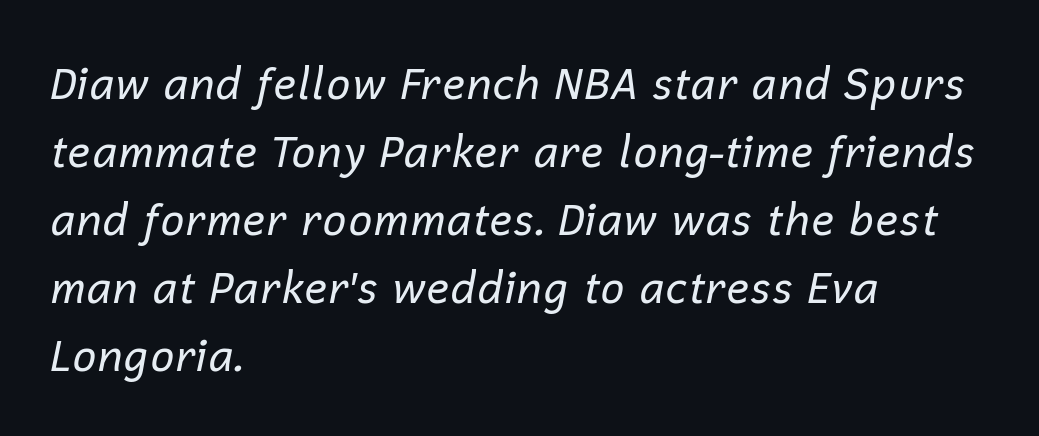
The image shows 43 px regular-weight type, italic (leaning right); set left-aligned, normal line spacing (1.58x), normal letter spacing, not underlined; low stroke contrast and a medium x-height.
